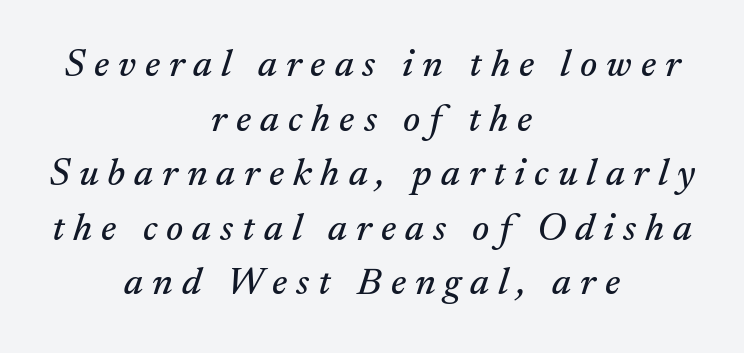
The face used here is proportionally spaced, like ordinary book or web type. Slant detected: the letters are inclined. Is there much room between lines? A standard amount, neither cramped nor airy. Small tapered or slab feet sit at the stroke ends, so this counts as serif. Is the block centered? Yes — each line is placed symmetrically about the middle. The foot of each line stays bare and open.
